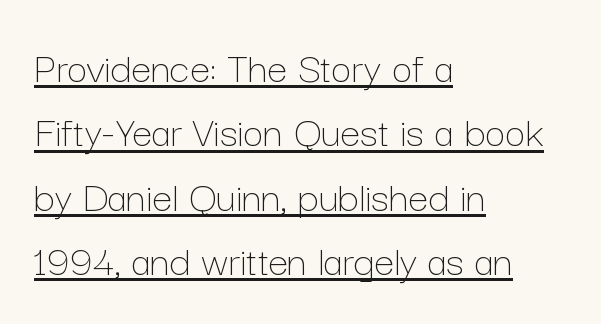
Q: Is the text bold? A: No.
Q: Is the text italic (slanted)? A: No, it is upright.
Q: Is the text underlined? A: Yes.
Q: How is the paragraph aligned? A: Left-aligned.
Q: Is the spacing between letters normal or unusually wide? A: Normal.
Q: Is the spacing between lines tight, normal or loose? A: Normal.
Q: Width (condensed, normal, or wide)? A: Normal.
Q: Stroke contrast? A: Low.
Q: x-height? A: Medium.
Q: Monospaced? A: No.
